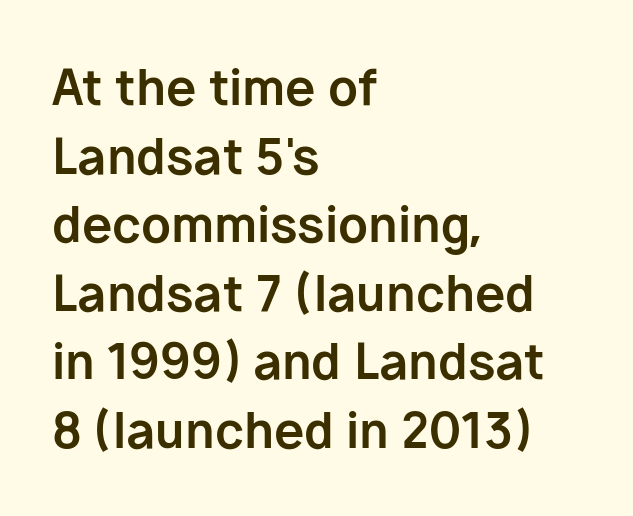
The image shows 49 px bold sans-serif type, upright; set left-aligned, normal line spacing (1.4x), normal letter spacing, not underlined; low stroke contrast and a medium x-height.
